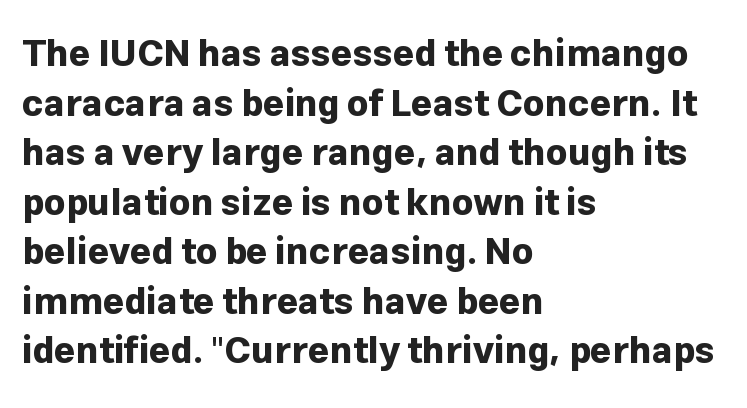
The image shows 37 px bold sans-serif type, upright; set left-aligned, normal line spacing (1.34x), normal letter spacing, not underlined; low stroke contrast and a medium x-height.
